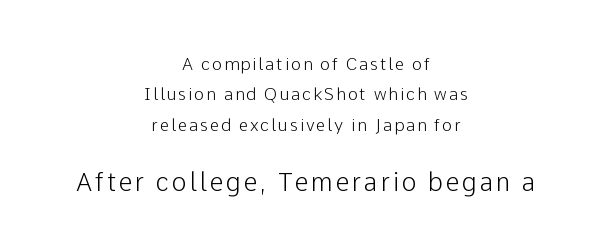
{"italic": "no", "underline": "no", "align": "center", "line_spacing_ratio": 1.78, "larger_block": "second", "size_ratio": 1.47, "glyph_px": 25}
